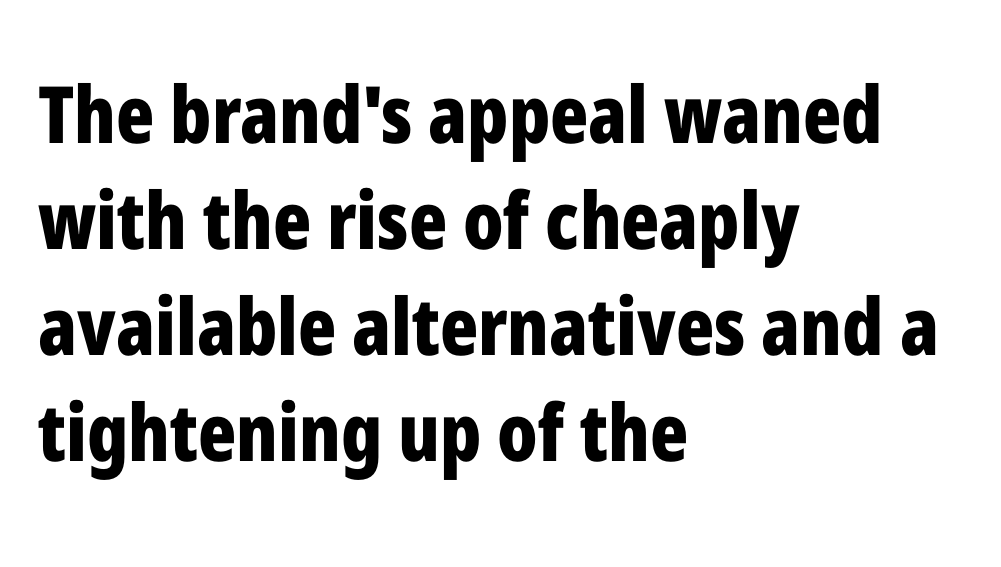
The image shows 79 px bold, condensed sans-serif type, upright; set left-aligned, normal line spacing (1.34x), normal letter spacing, not underlined; low stroke contrast and a medium x-height.
